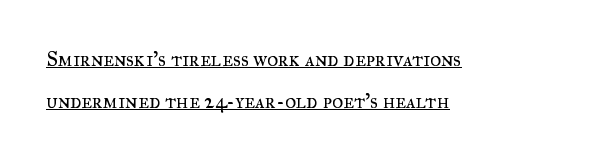
{"italic": "no", "bold": "no", "underline": "yes", "align": "left", "line_spacing": "loose", "line_spacing_ratio": 1.98, "letter_spacing": "normal", "letter_spacing_em": 0.0, "glyph_px": 21}
